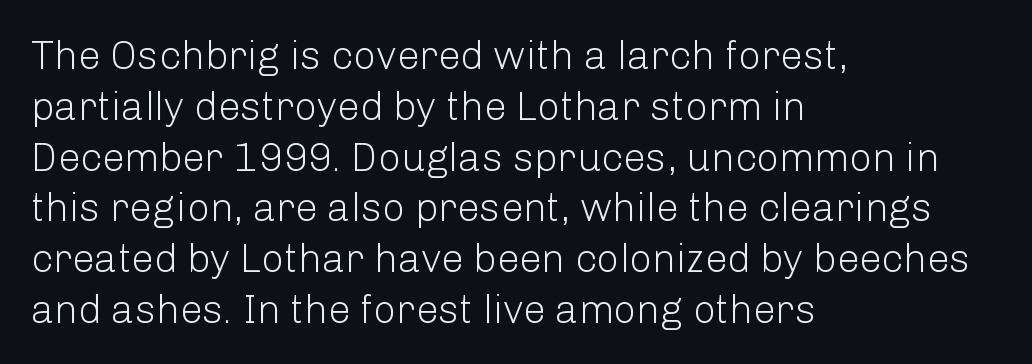
The passage shown is typeset with a sans-serif family. A typesetter would call this leading conventional body-copy spacing. The rendering keeps characters at their native spacing. Compared with a centered layout, this one pins lines to the left instead.
